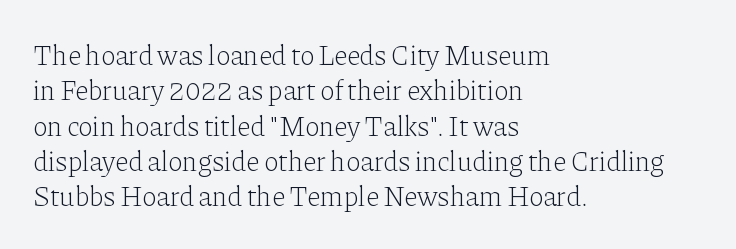
{"serif": "yes", "italic": "no", "bold": "no", "weight": "light", "width": "normal", "stroke_contrast": "low", "x_height": "medium", "monospaced": "no", "underline": "no", "align": "left", "line_spacing": "normal", "line_spacing_ratio": 1.26, "letter_spacing": "normal", "letter_spacing_em": 0.0, "glyph_px": 28}
